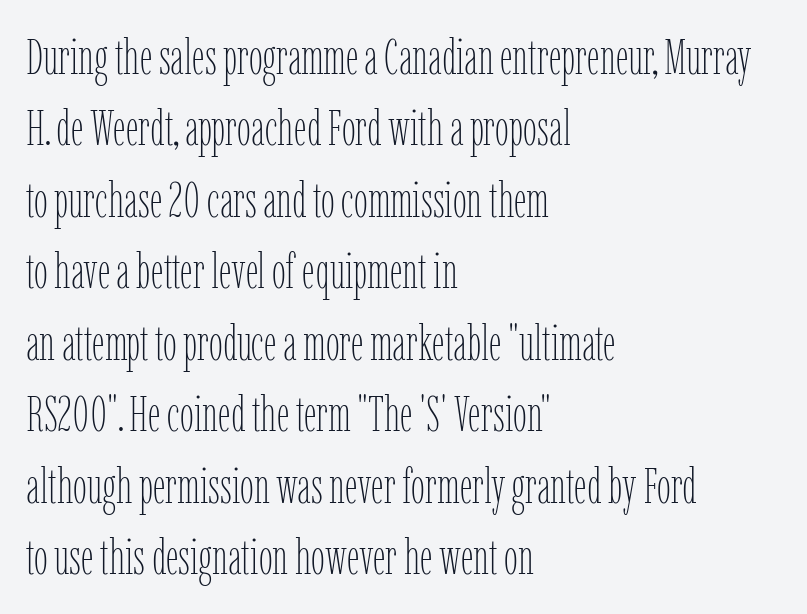
{"italic": "no", "bold": "no", "weight": "thin", "width": "condensed", "stroke_contrast": "low", "x_height": "medium", "monospaced": "no", "underline": "no", "align": "left", "line_spacing": "normal", "line_spacing_ratio": 1.43, "letter_spacing": "normal", "letter_spacing_em": 0.0, "glyph_px": 50}
